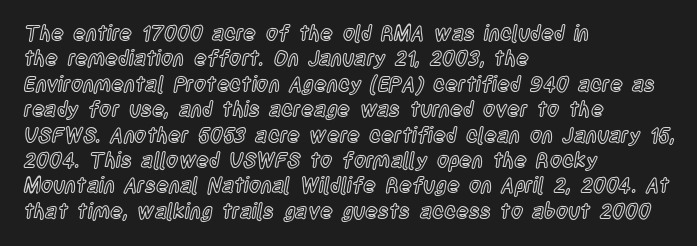
{"underline": "no", "align": "left", "line_spacing_ratio": 1.21, "letter_spacing": "normal", "letter_spacing_em": 0.0, "glyph_px": 21}
